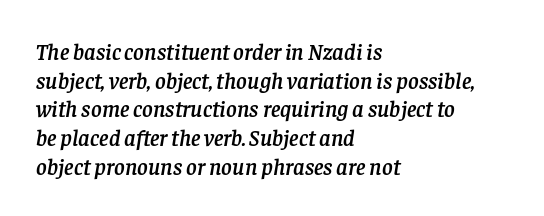
The image shows 23 px text type, italic (leaning right); set left-aligned, normal line spacing (1.25x), normal letter spacing, not underlined.
